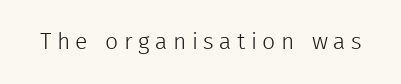
The image shows 23 px text type, upright; set unusually wide letter spacing (+0.24 em), not underlined.
